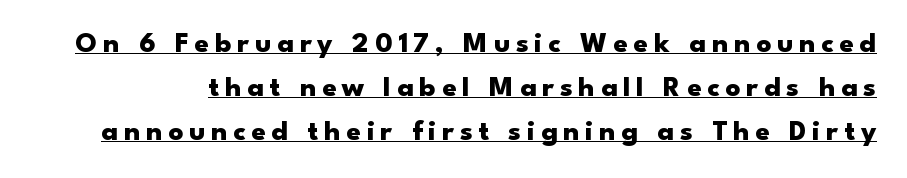
The image shows 29 px heavy, wide sans-serif type, upright; set normal line spacing (1.51x), unusually wide letter spacing (+0.2 em), underlined; low stroke contrast and a small x-height.
